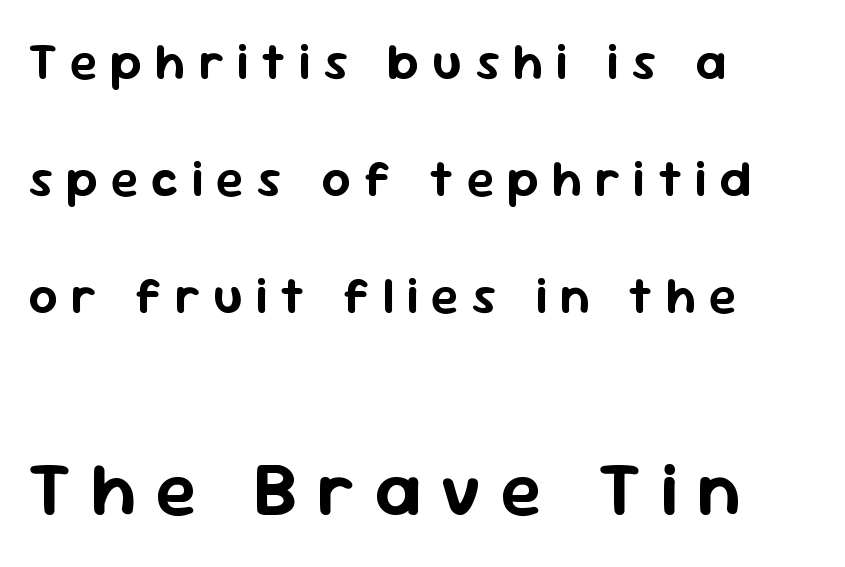
The gap between lines stays unmarked. The line texture is sparse and dotted thanks to wide tracking. One glance says open: line gaps are wider than usual. Proportional: the letters do not fall into vertical columns. Between these two stacked blocks, the lower one wins on size.
